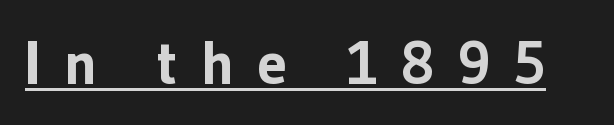
Q: Is the text bold? A: Yes.
Q: Is the text italic (slanted)? A: No, it is upright.
Q: Is the typeface a serif or a sans-serif typeface? A: Sans-serif.
Q: Is the text underlined? A: Yes.
Q: Is the spacing between letters normal or unusually wide? A: Unusually wide.
Q: Width (condensed, normal, or wide)? A: Normal.
Q: Stroke contrast? A: Low.
Q: x-height? A: Medium.
Q: Monospaced? A: No.
